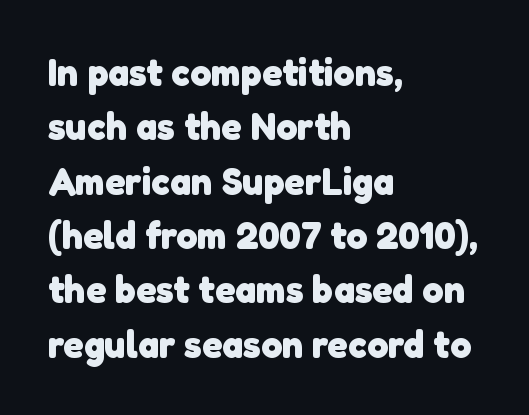
The glyphs in this specimen are sans serif. Nobody touched the tracking dial on this one. The vertical gap from one line to the next is medium. The foot of each line stays bare and open. The face used here is proportionally spaced, like ordinary book or web type.
